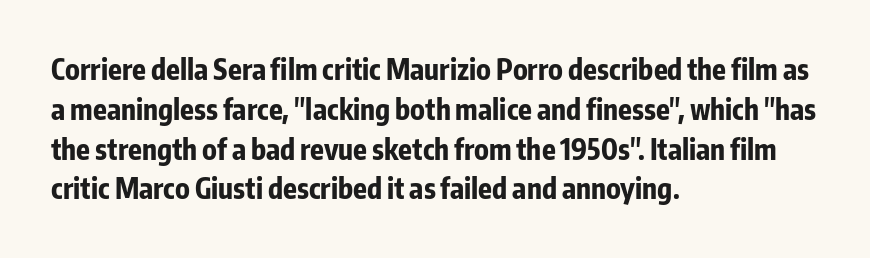
The image shows 28 px bold, condensed sans-serif type, upright; set left-aligned, normal line spacing (1.42x), normal letter spacing, not underlined; low stroke contrast and a medium x-height.
